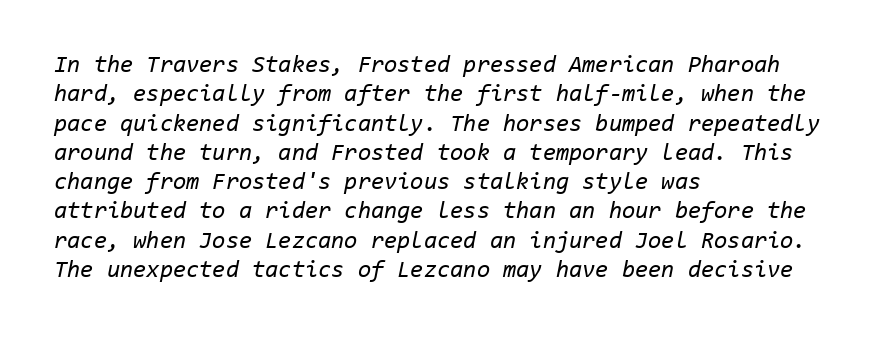
{"italic": "yes", "lean": "right", "slant_degrees": 11, "bold": "no", "underline": "no", "align": "left", "line_spacing_ratio": 1.22, "letter_spacing": "normal", "letter_spacing_em": 0.0, "glyph_px": 24}
